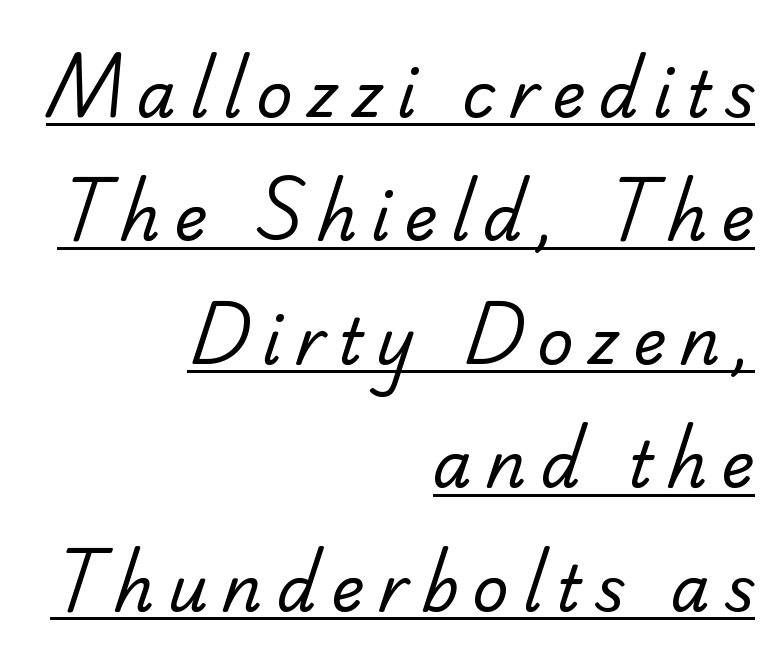
Q: Is the text bold? A: No.
Q: Is the typeface a serif or a sans-serif typeface? A: Serif.
Q: Is the text underlined? A: Yes.
Q: How is the paragraph aligned? A: Right-aligned.
Q: Is the spacing between letters normal or unusually wide? A: Unusually wide.
Q: Is the spacing between lines tight, normal or loose? A: Loose.
Q: Width (condensed, normal, or wide)? A: Normal.
Q: Stroke contrast? A: Low.
Q: x-height? A: Small.
Q: Monospaced? A: No.
